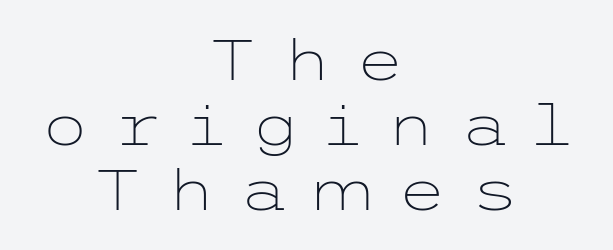
The image shows 57 px light, wide sans-serif type, upright; set centered, tight line spacing (1.14x), unusually wide letter spacing (+0.41 em), not underlined; low stroke contrast and a medium x-height.
